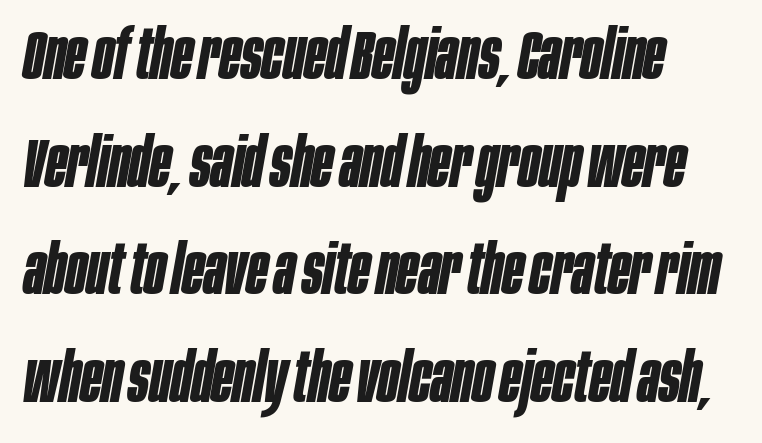
{"italic": "yes", "lean": "right", "slant_degrees": 10, "bold": "yes", "weight": "bold", "width": "condensed", "stroke_contrast": "low", "x_height": "large", "monospaced": "no", "underline": "no", "align": "left", "line_spacing": "normal", "line_spacing_ratio": 1.56, "letter_spacing": "normal", "letter_spacing_em": 0.0, "glyph_px": 69}
